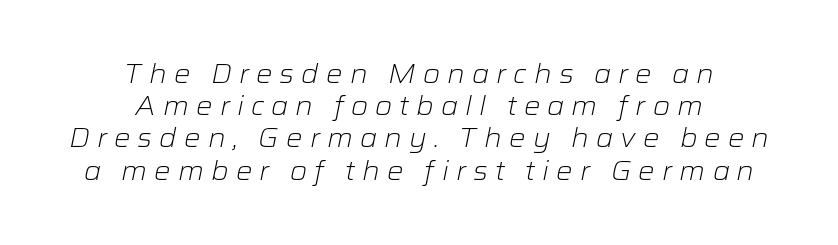
The image shows 26 px text type, italic (leaning right); set centered, line spacing 1.24x, unusually wide letter spacing (+0.27 em), not underlined.
